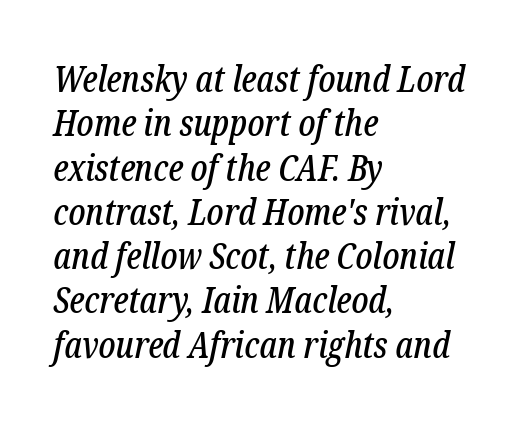
Here the glyphs are tracked normally, forming tight word shapes. Serifs: yes, visible at the terminals of the letterforms. These lines are rendered in a variable-pitch font. Words float on clear page, feet unadorned.
